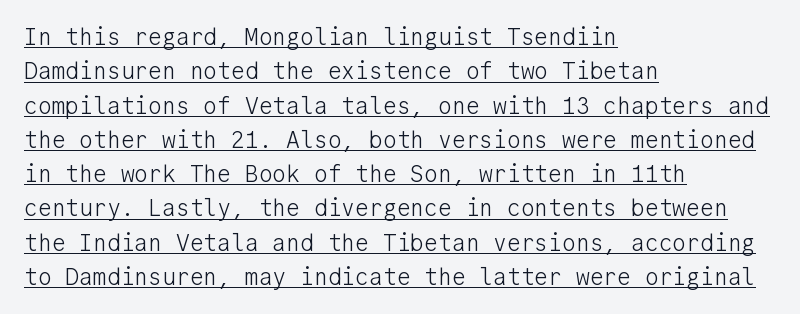
{"italic": "no", "bold": "no", "underline": "yes", "align": "left", "line_spacing": "normal", "line_spacing_ratio": 1.49, "letter_spacing": "normal", "letter_spacing_em": 0.0, "glyph_px": 23}
